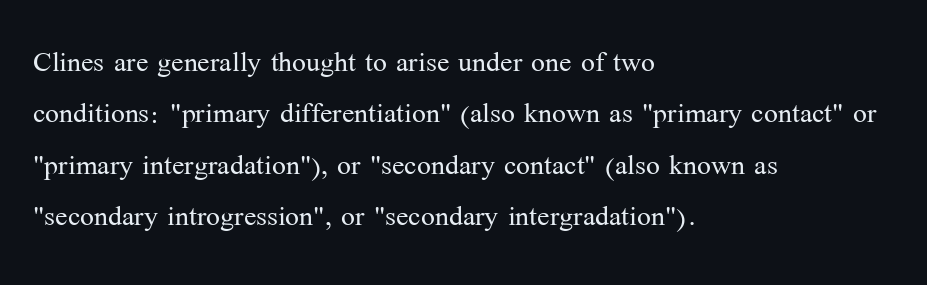
{"serif": "yes", "italic": "no", "bold": "no", "weight": "light", "width": "normal", "stroke_contrast": "medium", "x_height": "medium", "monospaced": "no", "underline": "no", "align": "left", "line_spacing": "normal", "line_spacing_ratio": 1.39, "letter_spacing": "normal", "letter_spacing_em": 0.0, "glyph_px": 37}
